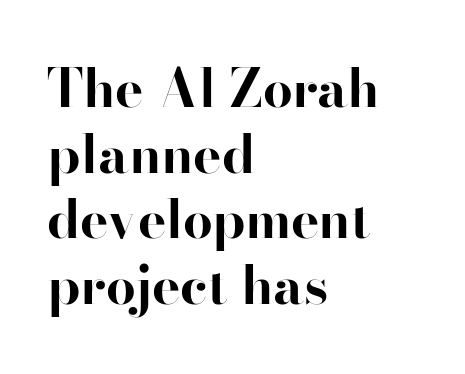
The ragged edge is on the right, which tells us the setting is flush left. The passage shown is typed in a proportional face where columns would drift. Italic? Not at all — the glyphs are vertical. I'd call this a serif setting — the letters wear small feet. The specimen omits any rule beneath the text block's lines. You could call the tracking neutral — neither tight nor loose.
